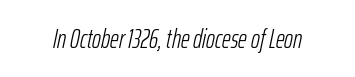
Q: Is the text bold? A: No.
Q: Is the text italic (slanted)? A: Yes, it leans right by about 12 degrees.
Q: Is the text underlined? A: No.
Q: Is the spacing between letters normal or unusually wide? A: Normal.
